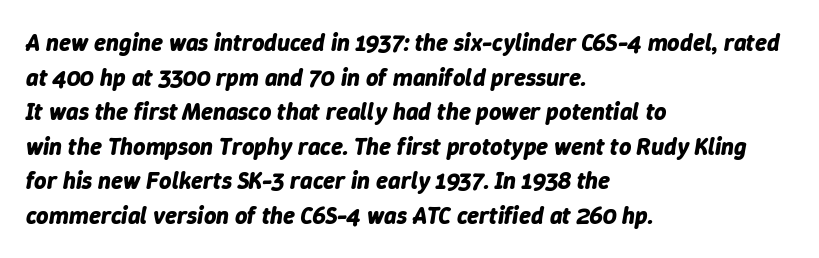
One-word summary of the alignment: left. The glyphs look as if they've been sheared to an angle. A dark, heavy texture on the line: the type is bold. The zone under the glyphs is completely vacant. A typesetter would call this zero additional tracking.
